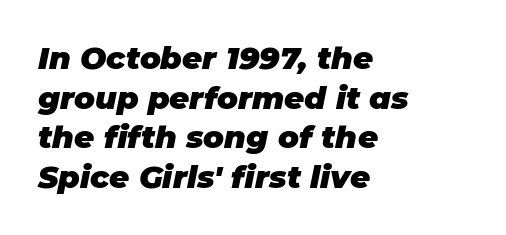
Q: Is the text bold? A: Yes.
Q: Is the text italic (slanted)? A: Yes, it leans right by about 11 degrees.
Q: Is the text underlined? A: No.
Q: How is the paragraph aligned? A: Left-aligned.
Q: Is the spacing between letters normal or unusually wide? A: Normal.
Q: Is the spacing between lines tight, normal or loose? A: Normal.
Q: Width (condensed, normal, or wide)? A: Normal.
Q: Stroke contrast? A: Low.
Q: x-height? A: Large.
Q: Monospaced? A: No.
